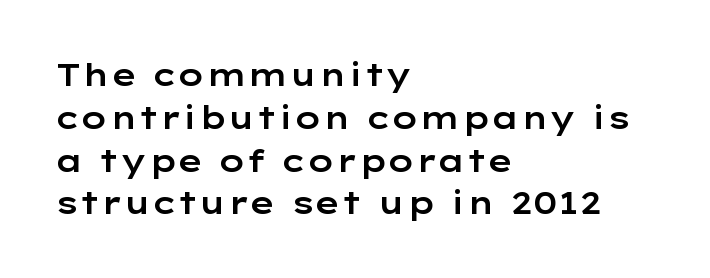
{"serif": "no", "italic": "no", "width": "wide", "stroke_contrast": "low", "x_height": "medium", "monospaced": "no", "underline": "no", "align": "left", "line_spacing": "normal", "line_spacing_ratio": 1.38, "letter_spacing": "normal", "letter_spacing_em": 0.0, "glyph_px": 31}
